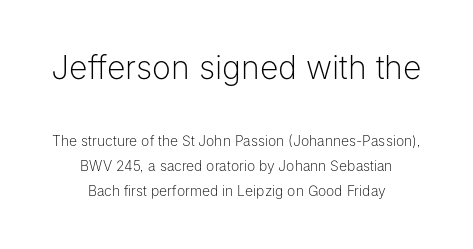
Q: Is the text bold? A: No.
Q: Is the text italic (slanted)? A: No, it is upright.
Q: Is the typeface a serif or a sans-serif typeface? A: Sans-serif.
Q: Is the text underlined? A: No.
Q: How is the paragraph aligned? A: Centered.
Q: Is the spacing between letters normal or unusually wide? A: Normal.
Q: Which block of text is set in a larger size, the first (top) or the second (bottom)? A: The first (top) one.
Q: Width (condensed, normal, or wide)? A: Normal.
Q: Stroke contrast? A: Low.
Q: x-height? A: Medium.
Q: Monospaced? A: No.
